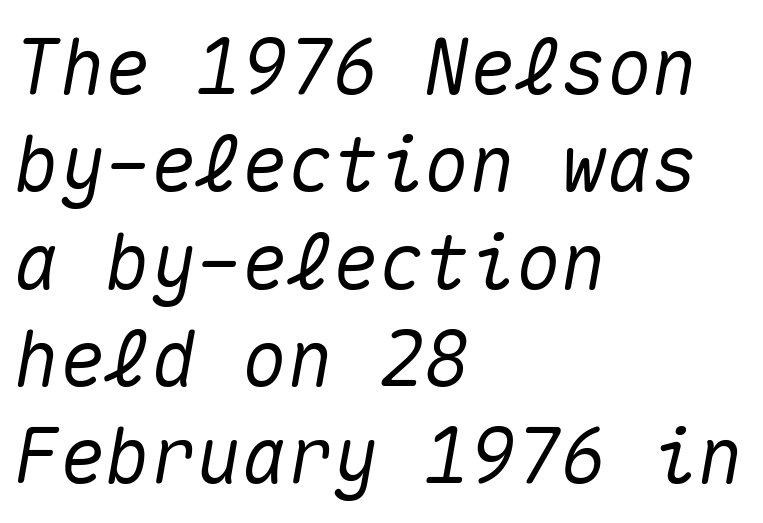
Q: Is the text italic (slanted)? A: Yes, it leans right by about 10 degrees.
Q: Is the text underlined? A: No.
Q: How is the paragraph aligned? A: Left-aligned.
Q: Is the spacing between letters normal or unusually wide? A: Normal.
Q: Is the spacing between lines tight, normal or loose? A: Normal.
Q: Width (condensed, normal, or wide)? A: Normal.
Q: Stroke contrast? A: Medium.
Q: x-height? A: Medium.
Q: Monospaced? A: Yes.
